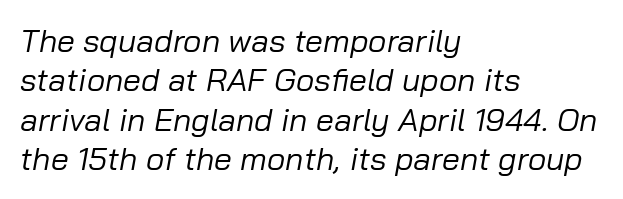
Q: Is the text bold? A: No.
Q: Is the text italic (slanted)? A: Yes, it leans right by about 10 degrees.
Q: Is the text underlined? A: No.
Q: How is the paragraph aligned? A: Left-aligned.
Q: Is the spacing between letters normal or unusually wide? A: Normal.
Q: Width (condensed, normal, or wide)? A: Normal.
Q: Stroke contrast? A: Low.
Q: x-height? A: Medium.
Q: Monospaced? A: No.
